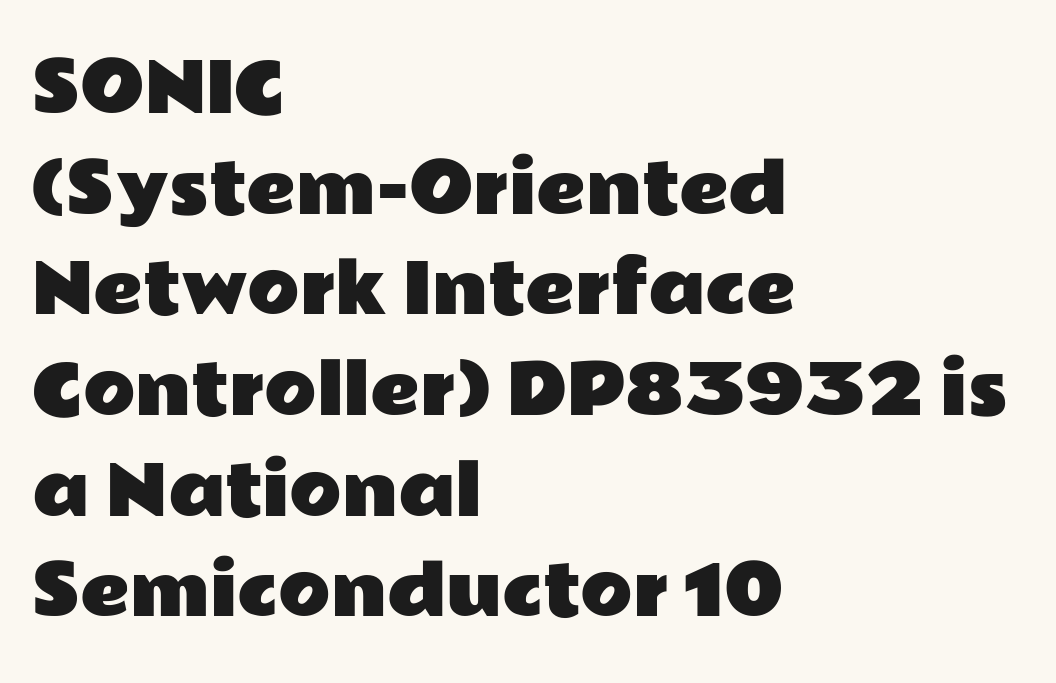
{"serif": "no", "italic": "no", "width": "wide", "stroke_contrast": "low", "x_height": "medium", "monospaced": "no", "underline": "no", "align": "left", "line_spacing": "normal", "line_spacing_ratio": 1.48, "letter_spacing": "normal", "letter_spacing_em": 0.0, "glyph_px": 68}
